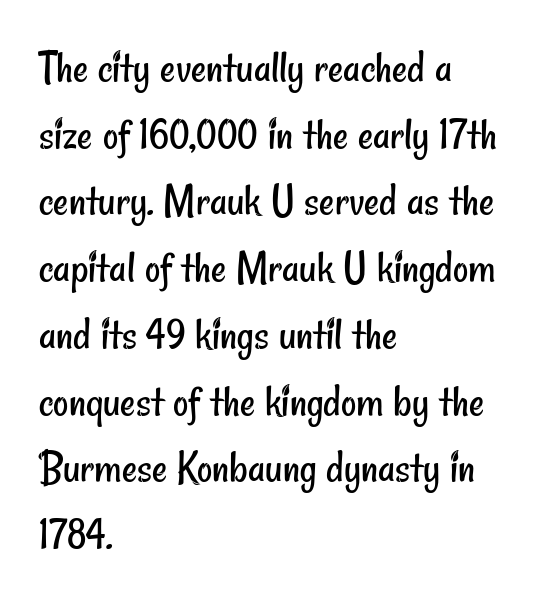
Q: Is the text bold? A: No.
Q: Is the typeface a serif or a sans-serif typeface? A: Sans-serif.
Q: Is the text underlined? A: No.
Q: How is the paragraph aligned? A: Left-aligned.
Q: Is the spacing between letters normal or unusually wide? A: Normal.
Q: Is the spacing between lines tight, normal or loose? A: Normal.
Q: Width (condensed, normal, or wide)? A: Condensed.
Q: Stroke contrast? A: Low.
Q: x-height? A: Small.
Q: Monospaced? A: No.
